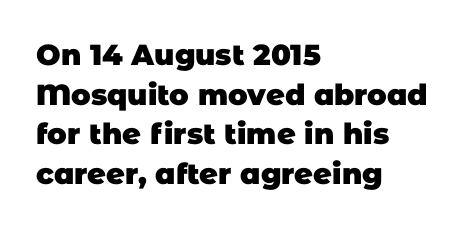
The image shows 29 px heavy sans-serif type; set left-aligned, normal line spacing (1.37x), normal letter spacing, not underlined; low stroke contrast and a large x-height.
